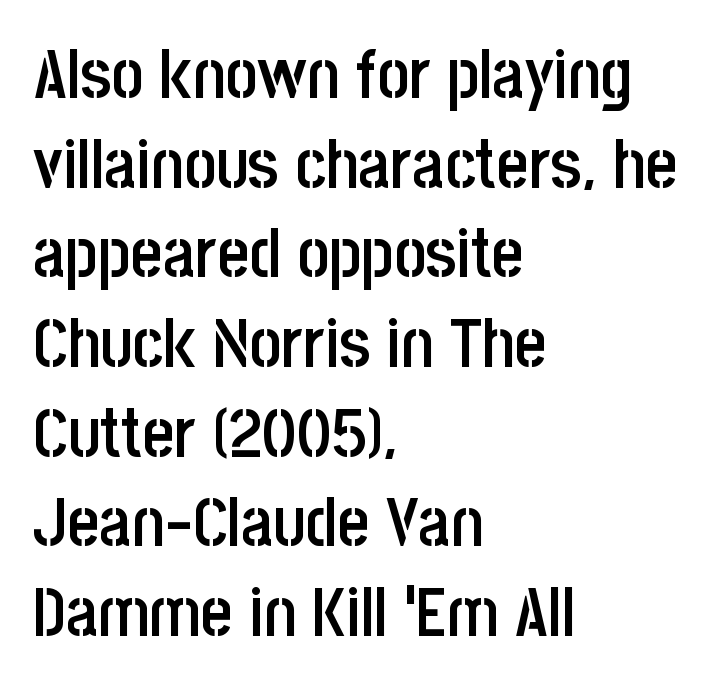
{"serif": "no", "italic": "no", "bold": "semi", "weight": "semibold", "width": "condensed", "stroke_contrast": "low", "x_height": "large", "monospaced": "no", "underline": "no", "align": "left", "line_spacing": "normal", "line_spacing_ratio": 1.3, "letter_spacing": "normal", "letter_spacing_em": 0.0, "glyph_px": 69}
